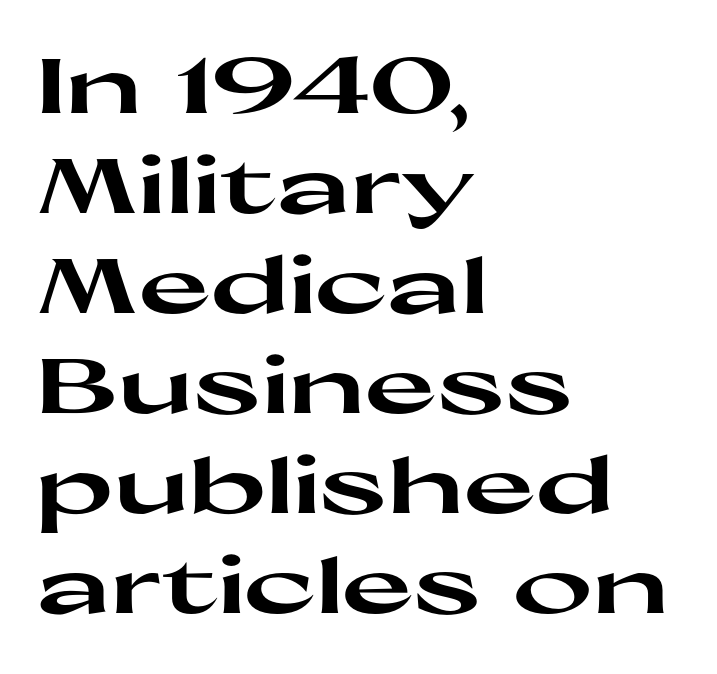
The image shows 77 px heavy, wide sans-serif type, upright; set left-aligned, normal line spacing (1.3x), normal letter spacing, not underlined; high stroke contrast and a medium x-height.
